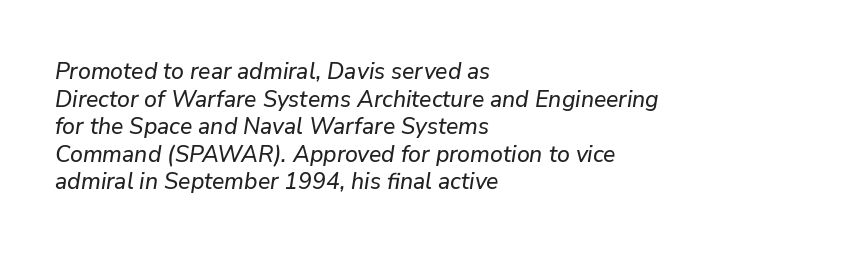
Q: Is the text italic (slanted)? A: Yes, it leans right by about 9 degrees.
Q: Is the text underlined? A: No.
Q: How is the paragraph aligned? A: Left-aligned.
Q: Is the spacing between letters normal or unusually wide? A: Normal.
